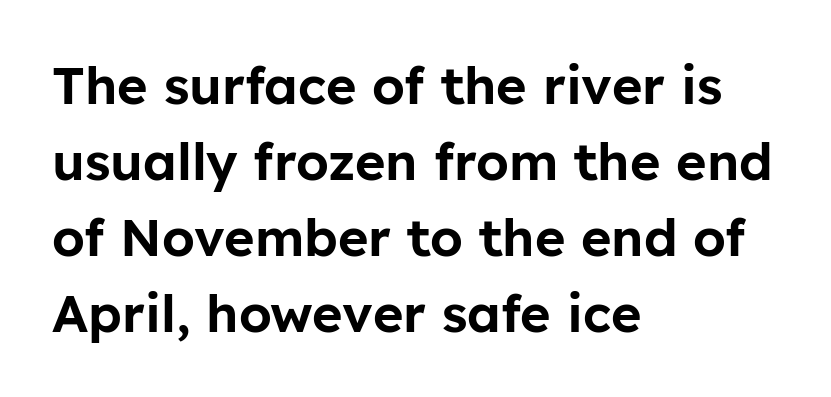
The passage shown is typed in a proportional face where columns would drift. There is no visible air inserted between adjacent glyphs. The foot of each line stays bare and open. Does the lettering tilt? It doesn't — this is upright. Check where the strokes stop: nothing finishes them off — pure sans. Casual observation: everything's shoved over to the left.
